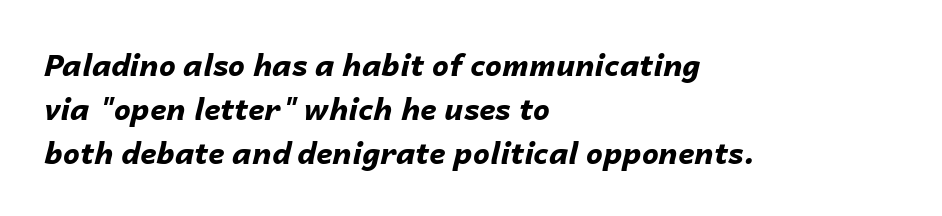
{"italic": "yes", "lean": "right", "slant_degrees": 14, "bold": "yes", "weight": "bold", "width": "normal", "stroke_contrast": "low", "x_height": "medium", "monospaced": "no", "underline": "no", "align": "left", "line_spacing": "normal", "line_spacing_ratio": 1.47, "letter_spacing": "normal", "letter_spacing_em": 0.0, "glyph_px": 30}
